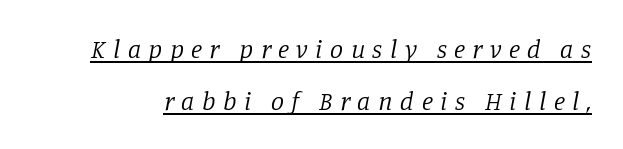
In terms of letterspacing, this is a distinctly airy, spread setting. Is this a heavy cut? Hardly; it is regular or lighter. A baseline rule has been typeset under these characters. The line-height multiplier appears high, well above default. This sample uses an oblique cut, with every glyph tilted off the vertical.
